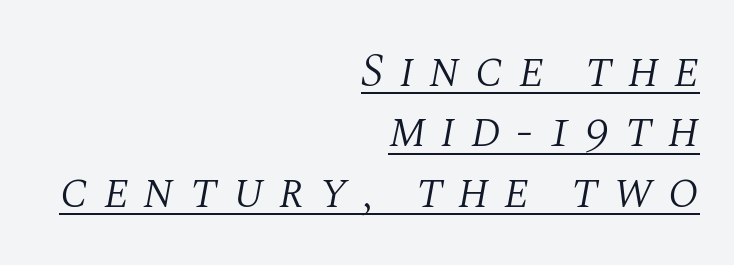
Q: Is the text bold? A: No.
Q: Is the text italic (slanted)? A: Yes, it leans right by about 10 degrees.
Q: Is the typeface a serif or a sans-serif typeface? A: Serif.
Q: Is the text underlined? A: Yes.
Q: How is the paragraph aligned? A: Right-aligned.
Q: Is the spacing between letters normal or unusually wide? A: Unusually wide.
Q: Is the spacing between lines tight, normal or loose? A: Normal.
Q: Width (condensed, normal, or wide)? A: Normal.
Q: Stroke contrast? A: Medium.
Q: x-height? A: Large.
Q: Monospaced? A: No.
